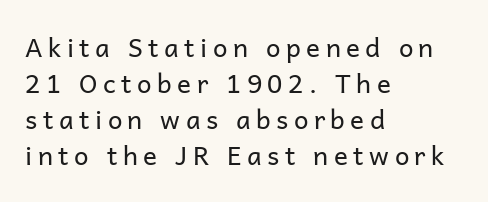
{"italic": "no", "bold": "no", "underline": "no", "align": "left", "line_spacing": "normal", "line_spacing_ratio": 1.39, "letter_spacing": "wide", "letter_spacing_em": 0.21, "glyph_px": 26}
